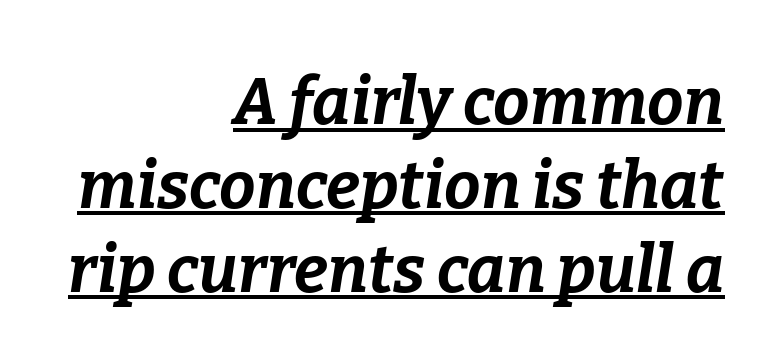
{"italic": "yes", "lean": "right", "slant_degrees": 9, "bold": "yes", "weight": "bold", "width": "normal", "stroke_contrast": "low", "x_height": "medium", "monospaced": "no", "underline": "yes", "align": "right", "line_spacing": "normal", "line_spacing_ratio": 1.29, "letter_spacing": "normal", "letter_spacing_em": 0.0, "glyph_px": 65}
